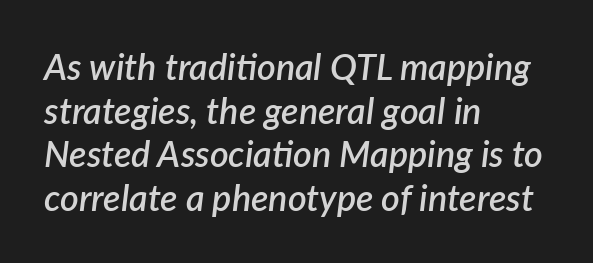
{"italic": "yes", "lean": "right", "slant_degrees": 7, "bold": "semi", "weight": "semibold", "width": "normal", "stroke_contrast": "low", "x_height": "medium", "monospaced": "no", "underline": "no", "align": "left", "line_spacing_ratio": 1.21, "letter_spacing": "normal", "letter_spacing_em": 0.0, "glyph_px": 36}
